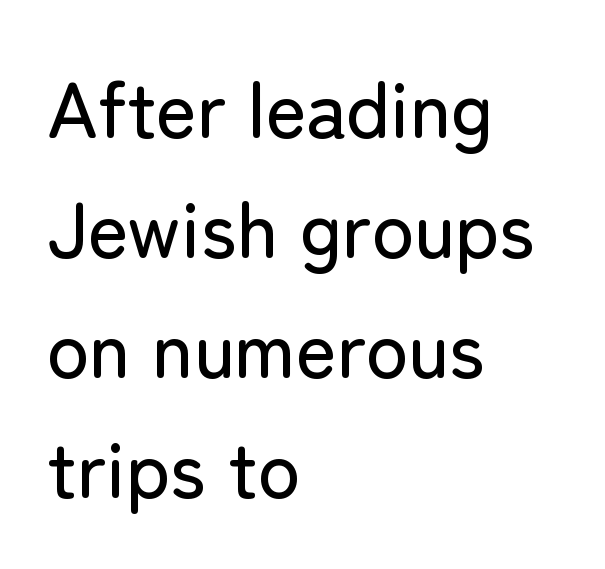
The lines are quadded left. Look at the bottom of the vertical strokes: they stop flat, with no serifs. Type without underlining. Unlike italic type, these characters show no tilt at all.
